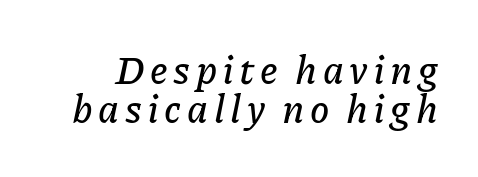
The image shows 39 px text type, italic (leaning right); set tight line spacing (1.01x), not underlined; low stroke contrast and a medium x-height.
